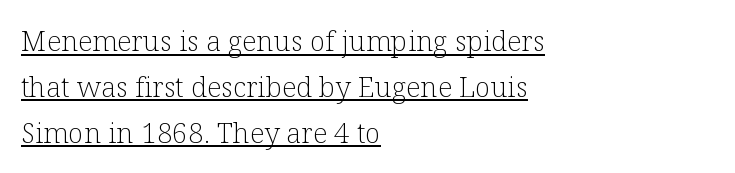
The image shows 28 px light serif type, upright; set left-aligned, normal line spacing (1.64x), normal letter spacing, underlined; low stroke contrast and a medium x-height.
